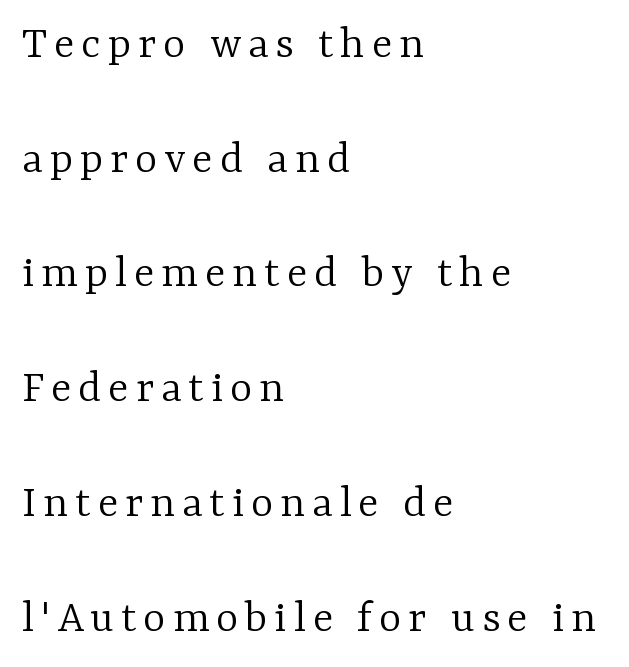
Q: Is the text bold? A: No.
Q: Is the text italic (slanted)? A: No, it is upright.
Q: Is the typeface a serif or a sans-serif typeface? A: Serif.
Q: Is the text underlined? A: No.
Q: How is the paragraph aligned? A: Left-aligned.
Q: Is the spacing between lines tight, normal or loose? A: Loose.
Q: Width (condensed, normal, or wide)? A: Normal.
Q: Stroke contrast? A: Low.
Q: x-height? A: Medium.
Q: Monospaced? A: No.
